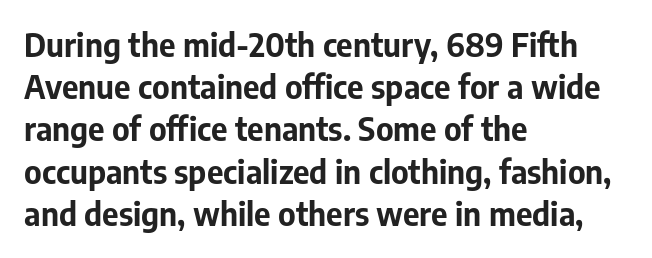
Bold? Absolutely — the strokes are thick and heavy. This sample has the flowing, uneven cadence of proportional lettering. The rendering shows plain stroke endings on the letterforms — a sans-serif design. This sample is left-justified, so line endings fall wherever the words run out.
